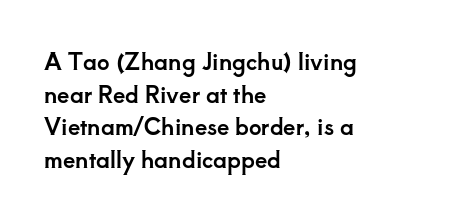
The string is rendered with underlining switched off. Successive baselines arrive at the customary interval. The paragraph shown leans on its left margin. Do the letters lean? They stand straight. The passage shown has conventional tracking throughout.
